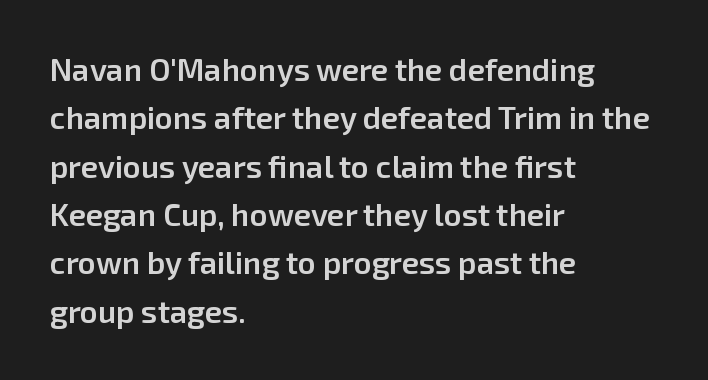
The image shows 31 px semibold sans-serif type, upright; set left-aligned, normal line spacing (1.56x), normal letter spacing, not underlined; low stroke contrast and a medium x-height.
